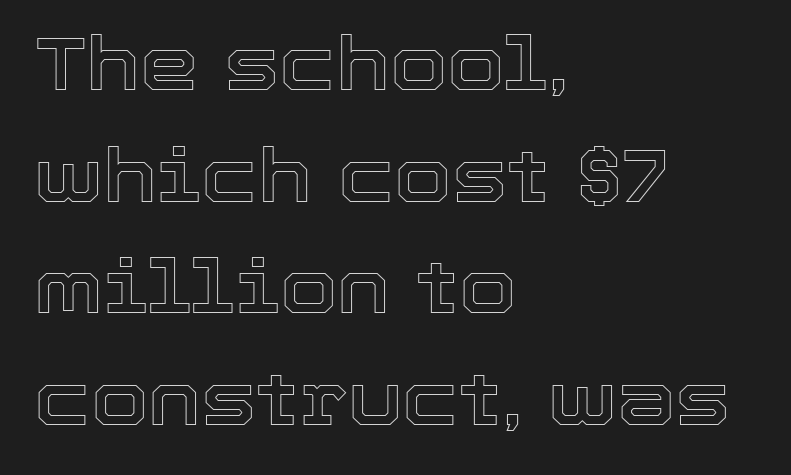
Q: Is the text italic (slanted)? A: No, it is upright.
Q: Is the text underlined? A: No.
Q: How is the paragraph aligned? A: Left-aligned.
Q: Is the spacing between letters normal or unusually wide? A: Normal.
Q: Is the spacing between lines tight, normal or loose? A: Normal.
Q: Width (condensed, normal, or wide)? A: Normal.
Q: x-height? A: Medium.
Q: Monospaced? A: No.
